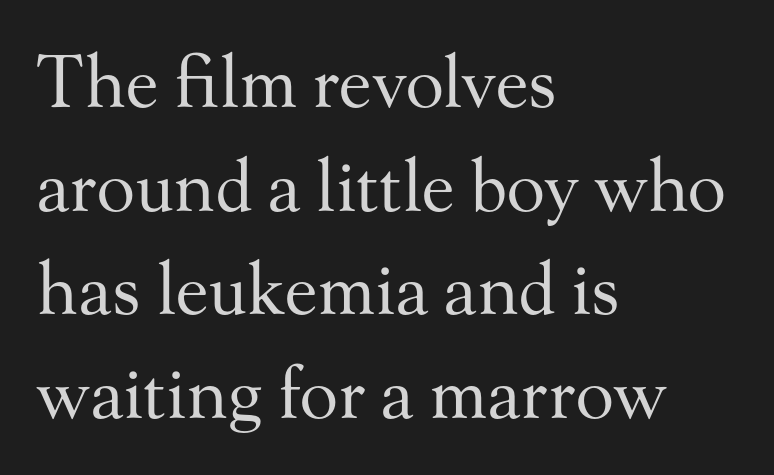
Q: Is the text bold? A: No.
Q: Is the text italic (slanted)? A: No, it is upright.
Q: Is the typeface a serif or a sans-serif typeface? A: Serif.
Q: Is the text underlined? A: No.
Q: How is the paragraph aligned? A: Left-aligned.
Q: Is the spacing between letters normal or unusually wide? A: Normal.
Q: Is the spacing between lines tight, normal or loose? A: Normal.
Q: Width (condensed, normal, or wide)? A: Normal.
Q: Stroke contrast? A: Medium.
Q: x-height? A: Small.
Q: Monospaced? A: No.
